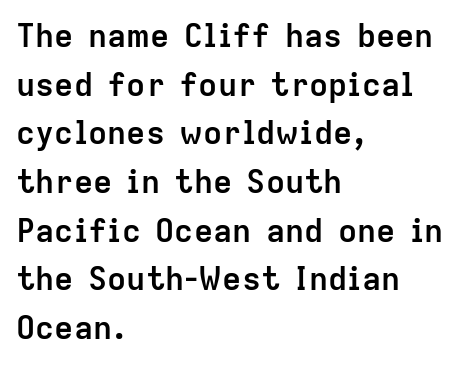
Q: Is the text bold? A: Yes.
Q: Is the text italic (slanted)? A: No, it is upright.
Q: Is the typeface a serif or a sans-serif typeface? A: Sans-serif.
Q: Is the text underlined? A: No.
Q: How is the paragraph aligned? A: Left-aligned.
Q: Is the spacing between letters normal or unusually wide? A: Normal.
Q: Is the spacing between lines tight, normal or loose? A: Normal.
Q: Width (condensed, normal, or wide)? A: Normal.
Q: Stroke contrast? A: Low.
Q: x-height? A: Medium.
Q: Monospaced? A: No.
